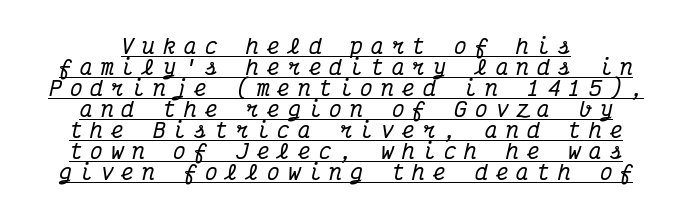
{"italic": "yes", "lean": "right", "slant_degrees": 12, "underline": "yes", "align": "center", "line_spacing": "tight", "line_spacing_ratio": 1.0, "letter_spacing": "wide", "letter_spacing_em": 0.39, "glyph_px": 21}
